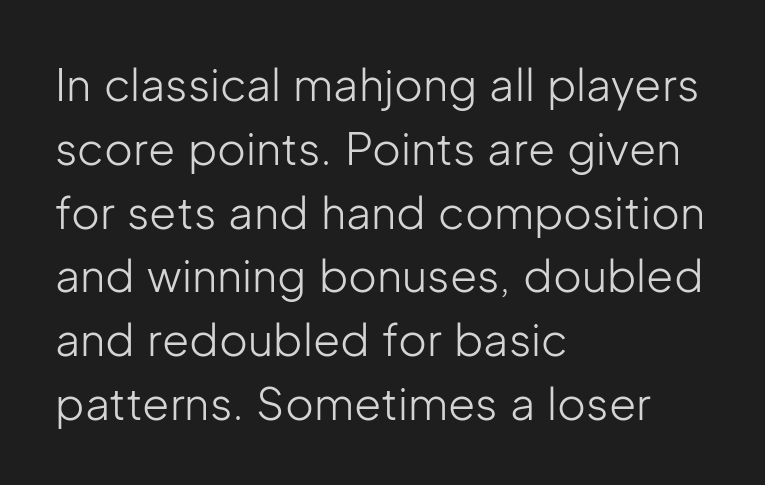
{"serif": "no", "italic": "no", "bold": "no", "weight": "light", "width": "normal", "stroke_contrast": "low", "x_height": "medium", "monospaced": "no", "underline": "no", "align": "left", "line_spacing": "normal", "line_spacing_ratio": 1.45, "letter_spacing": "normal", "letter_spacing_em": 0.0, "glyph_px": 44}
